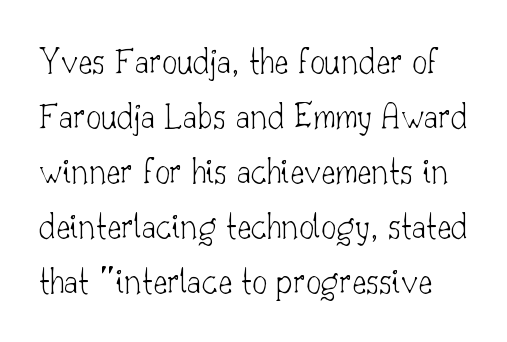
The characters are drawn with everyday or finer stroke widths. A typesetter would call this zero additional tracking. Nope, not italic — everything's standing straight. Letterform terminals end in serifs throughout the passage. The gap between lines stays unmarked. Think of a printed novel: that variable character pitch is what you see here.
